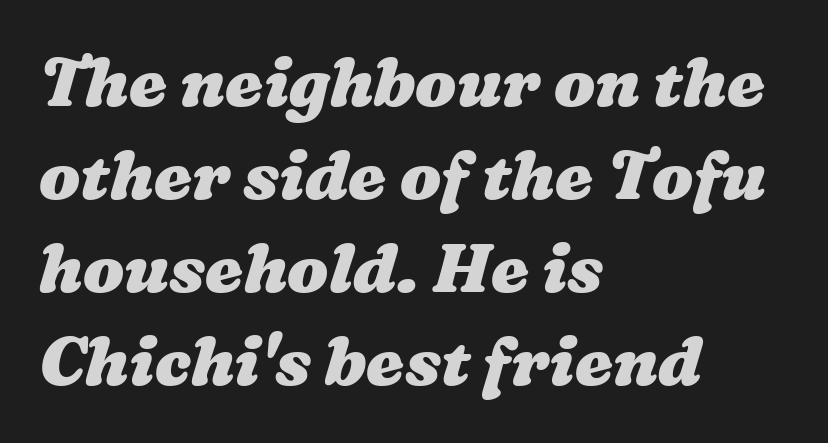
Evenly set lines give the paragraph a standard silhouette. Typesetter's note: full bold, strokes at maximum text heaviness. The string is rendered with underlining switched off. The compositor pushed each line to the left boundary. Looks like regular typesetting: each glyph gets only the width it needs.
